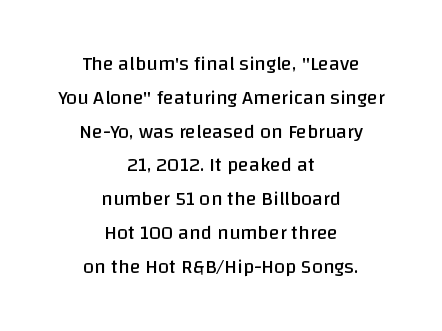
Q: Is the text bold? A: No.
Q: Is the text italic (slanted)? A: No, it is upright.
Q: Is the text underlined? A: No.
Q: How is the paragraph aligned? A: Centered.
Q: Is the spacing between letters normal or unusually wide? A: Normal.
Q: Is the spacing between lines tight, normal or loose? A: Normal.
